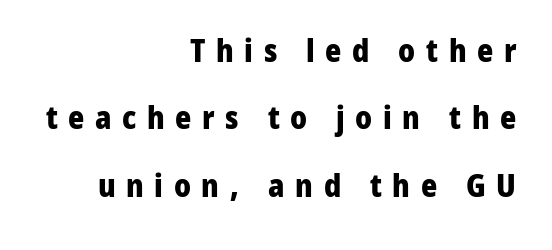
The image shows 31 px heavy sans-serif type, upright; set right-aligned, loose line spacing (2.17x), unusually wide letter spacing (+0.34 em), not underlined; low stroke contrast and a medium x-height.
